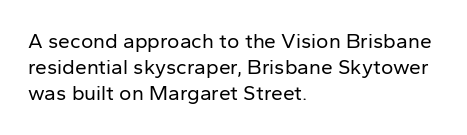
Q: Is the text bold? A: No.
Q: Is the text italic (slanted)? A: No, it is upright.
Q: Is the text underlined? A: No.
Q: How is the paragraph aligned? A: Left-aligned.
Q: Is the spacing between letters normal or unusually wide? A: Normal.
